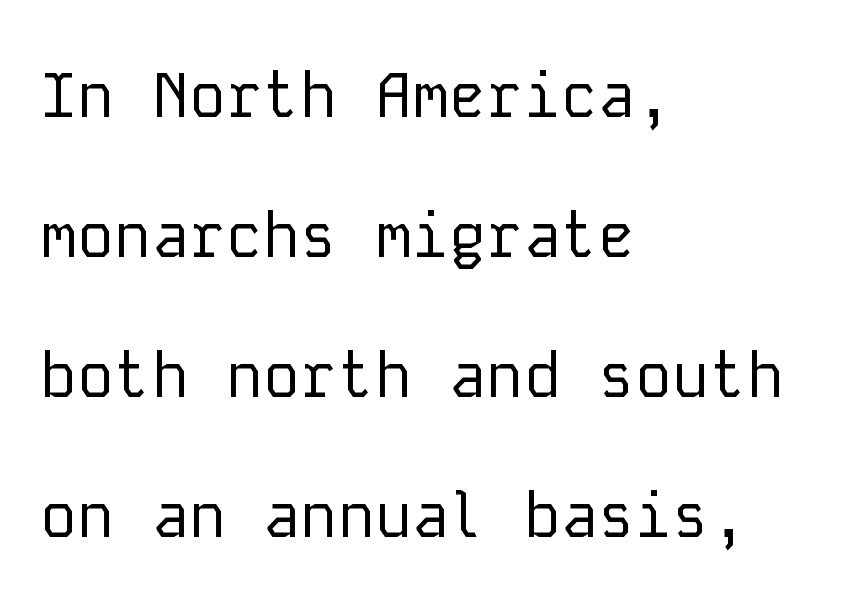
The image shows 62 px regular-weight sans-serif type, upright, monospaced; set left-aligned, loose line spacing (2.26x), normal letter spacing, not underlined; low stroke contrast and a medium x-height.
